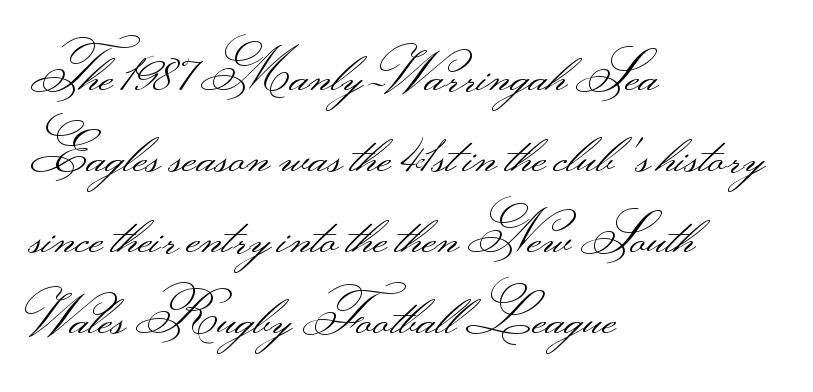
Do the characters align in a grid? No, the font is proportional. Students, observe: this is what conventionally led text looks like. The passage shown is not underscored anywhere.
